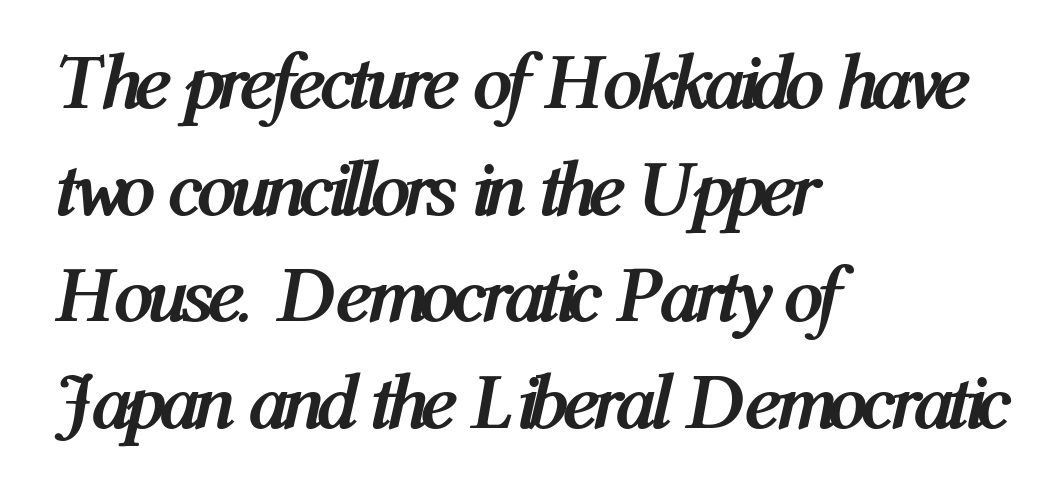
The image shows 79 px semibold, condensed type, italic (leaning right); set left-aligned, normal line spacing (1.35x), normal letter spacing, not underlined; medium stroke contrast and a medium x-height.
